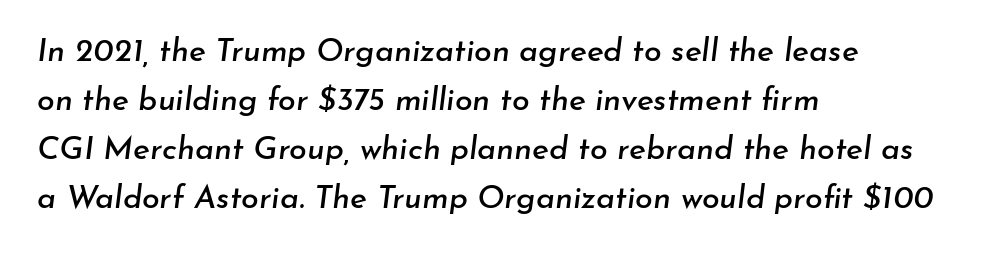
The image shows 32 px text type, italic (leaning right); set left-aligned, normal line spacing (1.53x), normal letter spacing, not underlined; low stroke contrast and a small x-height.
